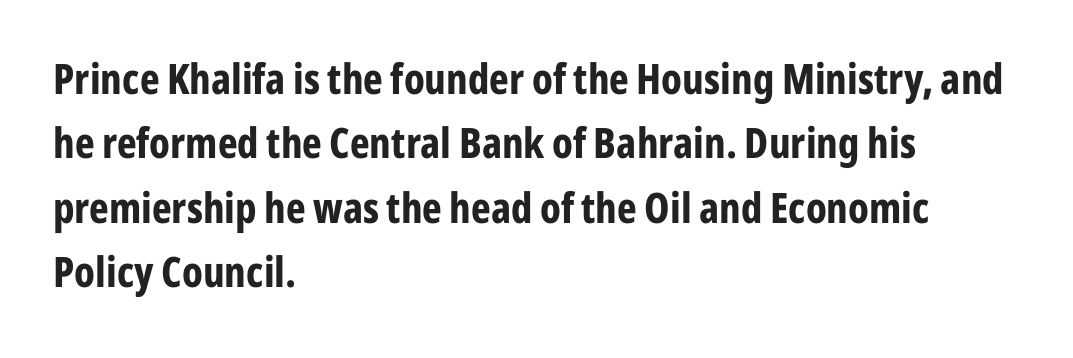
The image shows 42 px bold, condensed sans-serif type, upright; set left-aligned, normal line spacing (1.53x), normal letter spacing, not underlined; low stroke contrast and a medium x-height.
